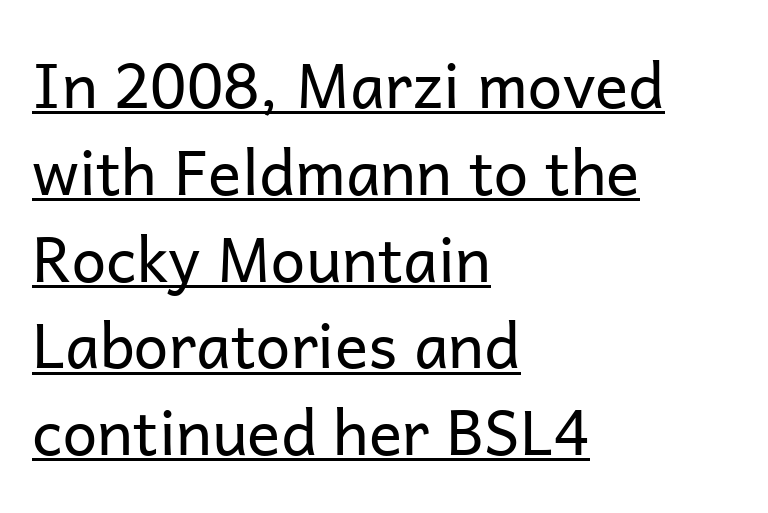
Q: Is the text bold? A: No.
Q: Is the text italic (slanted)? A: No, it is upright.
Q: Is the typeface a serif or a sans-serif typeface? A: Sans-serif.
Q: Is the text underlined? A: Yes.
Q: How is the paragraph aligned? A: Left-aligned.
Q: Is the spacing between letters normal or unusually wide? A: Normal.
Q: Is the spacing between lines tight, normal or loose? A: Normal.
Q: Width (condensed, normal, or wide)? A: Normal.
Q: Stroke contrast? A: Low.
Q: x-height? A: Medium.
Q: Monospaced? A: No.
